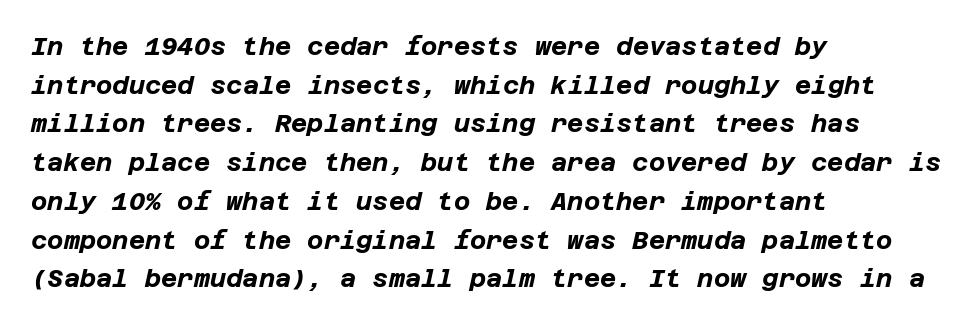
Decoration check: the copy has no underline. The letters are slanted; this is an italic face. Pretty heavy lettering here — definitely bold. Regarding leading, the lines here are spaced in the standard way. The ragged edge is on the right, which tells us the setting is flush left. The letters sit at their default tracking, neither squeezed nor spread.
